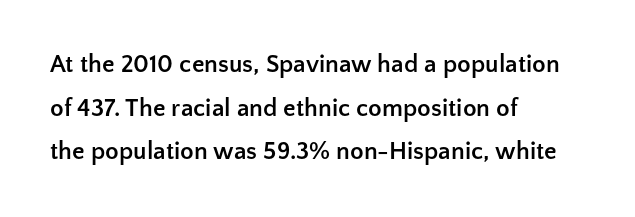
The image shows 25 px bold type, upright; set left-aligned, line spacing 1.75x, normal letter spacing, not underlined.
